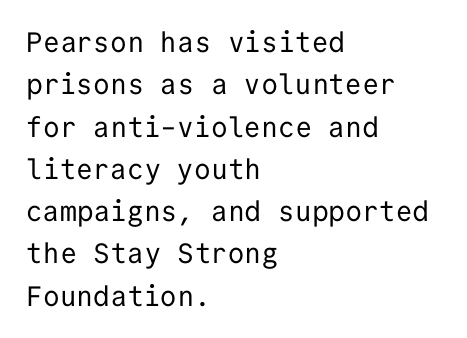
How would I describe the line gaps? Plain and ordinary. Lines of text with bare space underneath. Look at the tracking — it's just the regular setting, nothing added. Stems and bowls with no extra thickness — not bold. The setting favours the left margin, as ordinary paragraphs usually do. Observe the absence of serifs on each vertical stroke in this sample.
